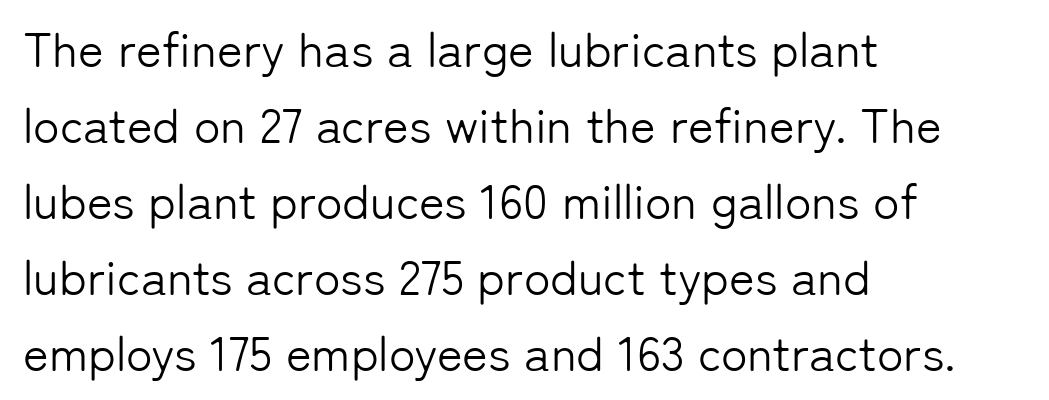
{"serif": "no", "italic": "no", "bold": "no", "weight": "light", "width": "normal", "stroke_contrast": "low", "x_height": "medium", "monospaced": "no", "underline": "no", "align": "left", "line_spacing": "normal", "line_spacing_ratio": 1.55, "letter_spacing": "normal", "letter_spacing_em": 0.0, "glyph_px": 49}
